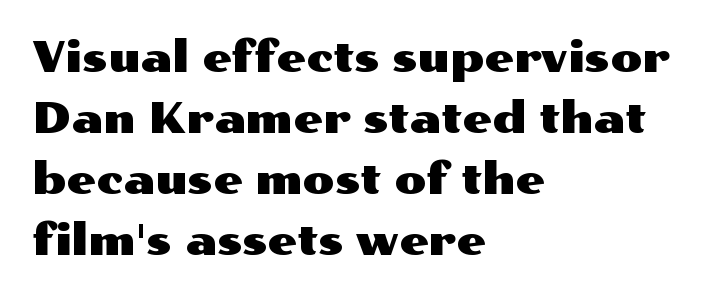
Q: Is the text italic (slanted)? A: No, it is upright.
Q: Is the typeface a serif or a sans-serif typeface? A: Sans-serif.
Q: Is the text underlined? A: No.
Q: How is the paragraph aligned? A: Left-aligned.
Q: Is the spacing between letters normal or unusually wide? A: Normal.
Q: Is the spacing between lines tight, normal or loose? A: Normal.
Q: Width (condensed, normal, or wide)? A: Wide.
Q: Stroke contrast? A: Medium.
Q: x-height? A: Medium.
Q: Monospaced? A: No.
